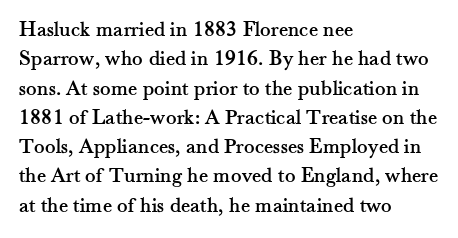
{"italic": "no", "underline": "no", "align": "left", "line_spacing": "normal", "line_spacing_ratio": 1.33, "letter_spacing": "normal", "letter_spacing_em": 0.0, "glyph_px": 22}
